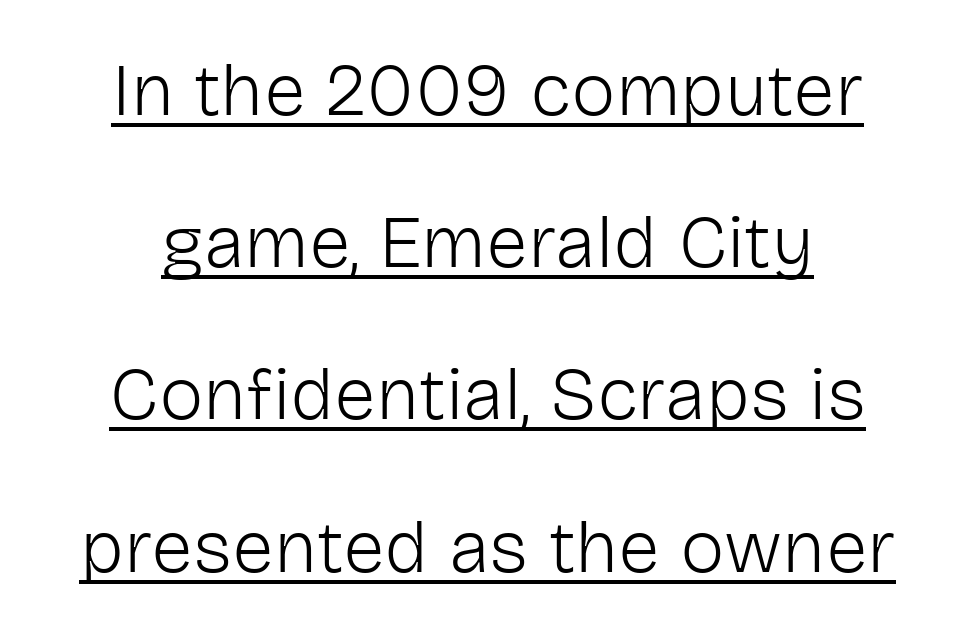
The image shows 75 px light sans-serif type, upright; set centered, loose line spacing (2.03x), normal letter spacing, underlined; low stroke contrast and a medium x-height.
